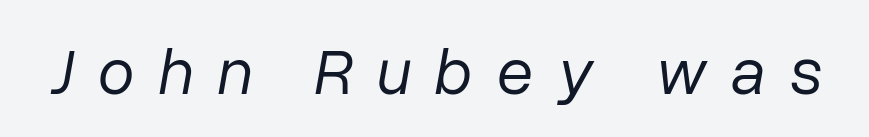
The image shows 66 px regular-weight type, italic (leaning right); set unusually wide letter spacing (+0.37 em), not underlined; low stroke contrast and a medium x-height.
